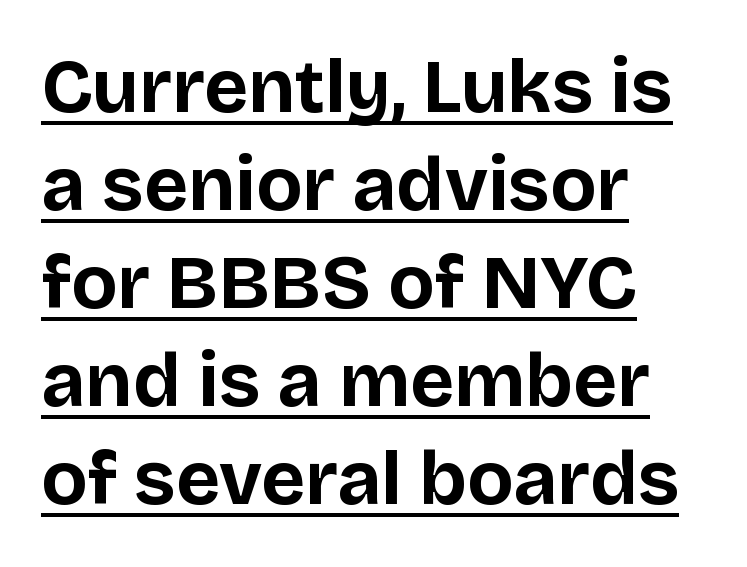
The image shows 76 px bold sans-serif type, upright; set left-aligned, normal line spacing (1.29x), normal letter spacing, underlined; low stroke contrast and a large x-height.
